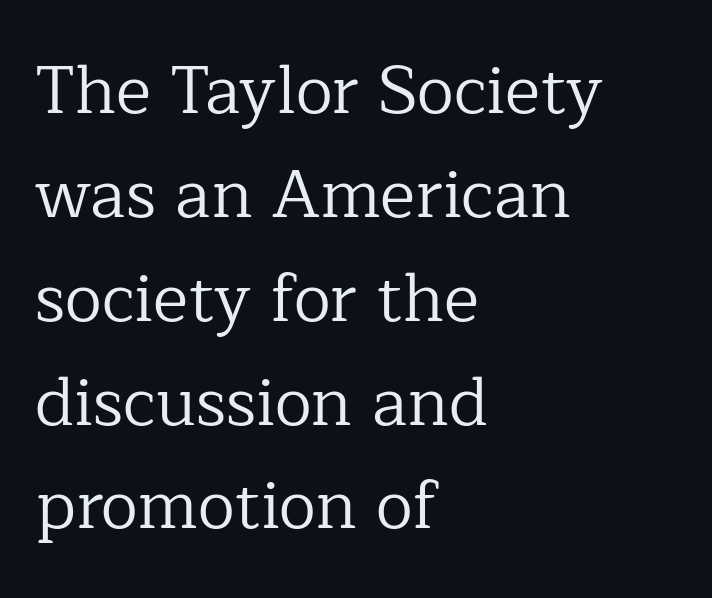
{"serif": "yes", "italic": "no", "bold": "no", "weight": "regular", "width": "normal", "stroke_contrast": "low", "x_height": "medium", "monospaced": "no", "underline": "no", "align": "left", "line_spacing": "normal", "line_spacing_ratio": 1.55, "letter_spacing": "normal", "letter_spacing_em": 0.0, "glyph_px": 67}
